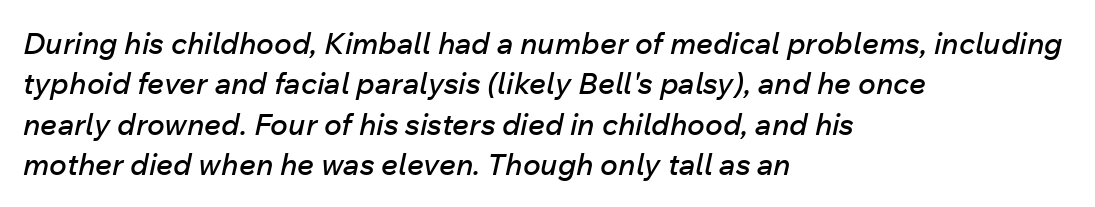
The letterforms sit shoulder to shoulder at normal distance. Rendered with sloped, italic letterforms. Do the characters align in a grid? No, the font is proportional. Decoration check: the copy has no underline.
